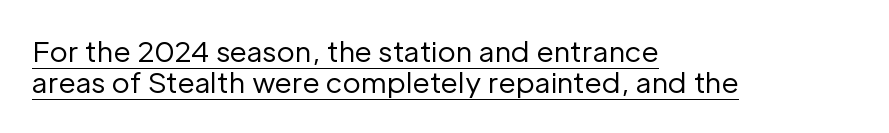
The image shows 28 px regular-weight sans-serif type, upright; set left-aligned, tight line spacing (1.11x), normal letter spacing, underlined; low stroke contrast and a medium x-height.
